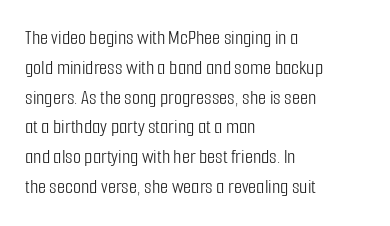
Quick note: interline space is typical. Nothing unusual about the tracking: characters are spaced as the font intends. Unmarked baselines from the first word to the last. No italicization has been applied; the sample stays upright.
